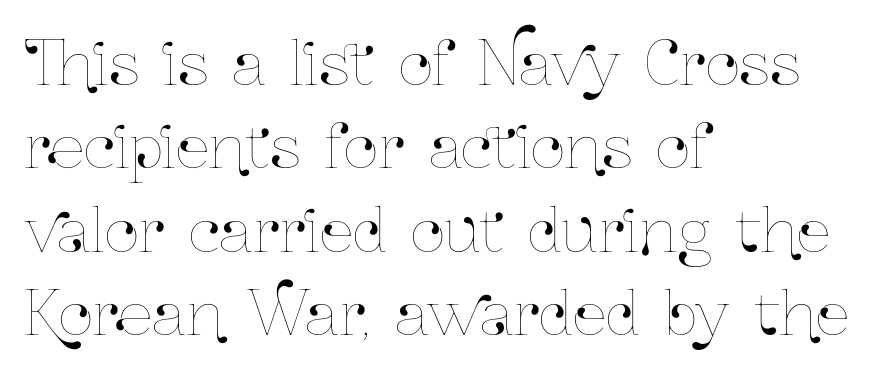
Q: Is the text italic (slanted)? A: No, it is upright.
Q: Is the text underlined? A: No.
Q: How is the paragraph aligned? A: Left-aligned.
Q: Is the spacing between letters normal or unusually wide? A: Normal.
Q: Is the spacing between lines tight, normal or loose? A: Normal.
Q: Width (condensed, normal, or wide)? A: Condensed.
Q: Stroke contrast? A: Low.
Q: x-height? A: Medium.
Q: Monospaced? A: No.
